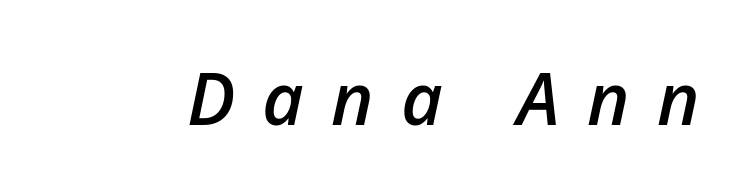
Q: Is the text bold? A: Semi-bold.
Q: Is the text italic (slanted)? A: Yes, it leans right by about 12 degrees.
Q: Is the text underlined? A: No.
Q: Is the spacing between letters normal or unusually wide? A: Unusually wide.
Q: Width (condensed, normal, or wide)? A: Normal.
Q: Stroke contrast? A: Low.
Q: x-height? A: Medium.
Q: Monospaced? A: No.
